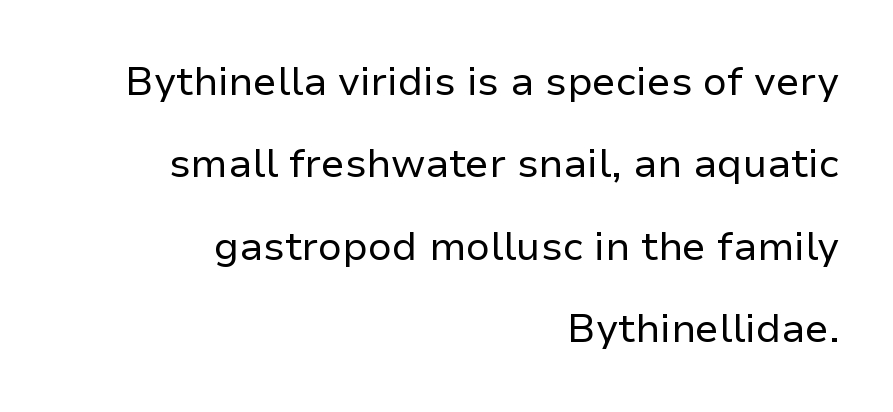
Q: Is the text bold? A: No.
Q: Is the text italic (slanted)? A: No, it is upright.
Q: Is the typeface a serif or a sans-serif typeface? A: Sans-serif.
Q: Is the text underlined? A: No.
Q: How is the paragraph aligned? A: Right-aligned.
Q: Is the spacing between letters normal or unusually wide? A: Normal.
Q: Is the spacing between lines tight, normal or loose? A: Loose.
Q: Width (condensed, normal, or wide)? A: Normal.
Q: Stroke contrast? A: Low.
Q: x-height? A: Medium.
Q: Monospaced? A: No.
